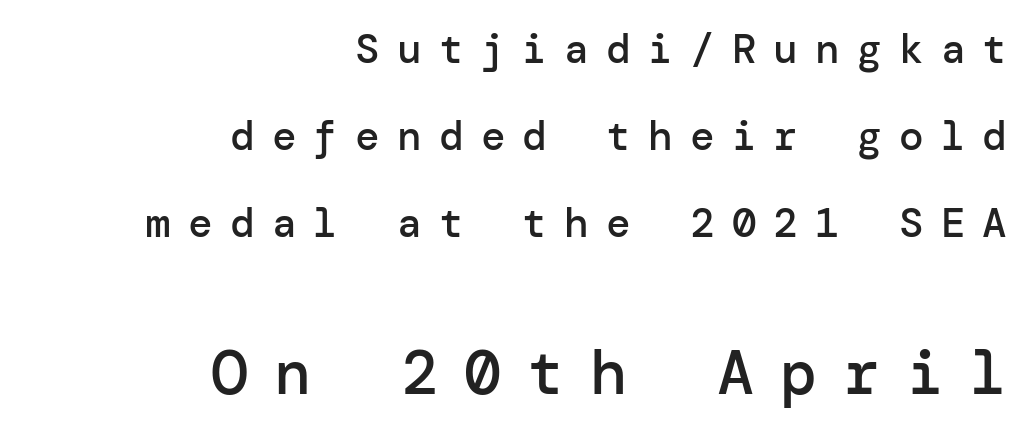
The compositor pushed each line to the right boundary. These words are printed semibold, heavier than regular yet not bold. Rows of type keep a wide berth in the vertical direction. Vertical strokes here are truly vertical.
